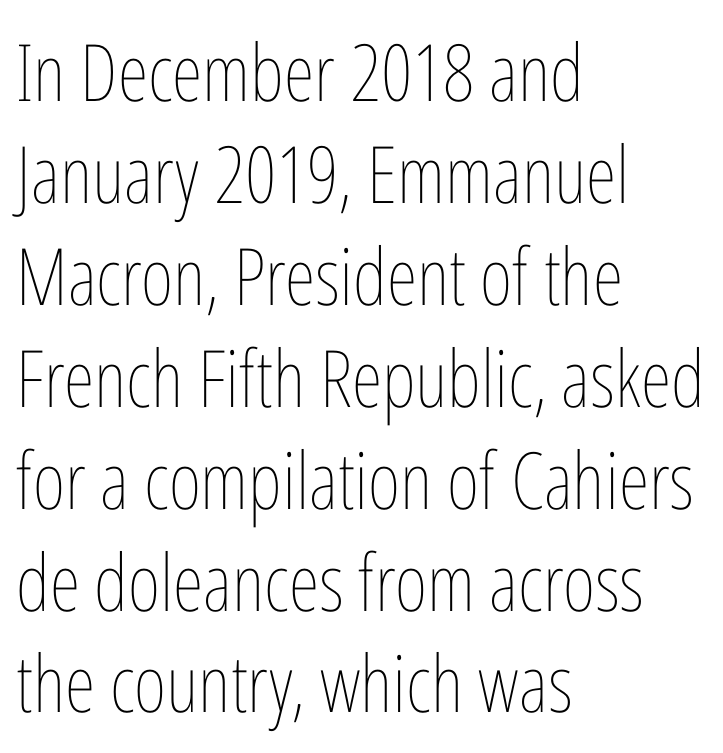
Stems here are at most as thick as an everyday book face. All the whitespace from short lines collects on the right. Is this a fixed-width face? No — the glyphs have proportional, varying widths. Posture: upright roman.
